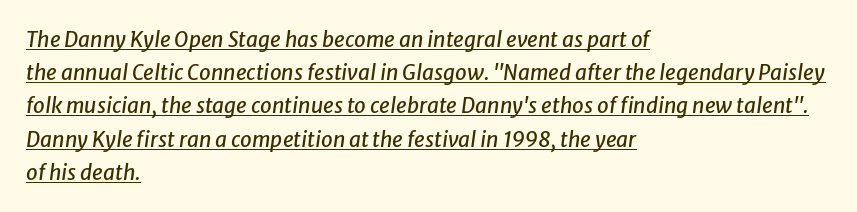
{"italic": "yes", "lean": "right", "slant_degrees": 8, "underline": "yes", "align": "left", "line_spacing": "normal", "line_spacing_ratio": 1.58, "letter_spacing": "normal", "letter_spacing_em": 0.0, "glyph_px": 21}
